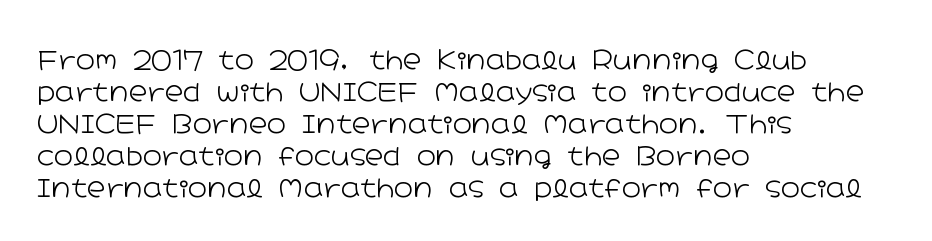
The passage shown is not underscored anywhere. Words appear dense and cohesive because spacing is normal. Alignment: flush left. Unlike italic type, these characters show no tilt at all.
